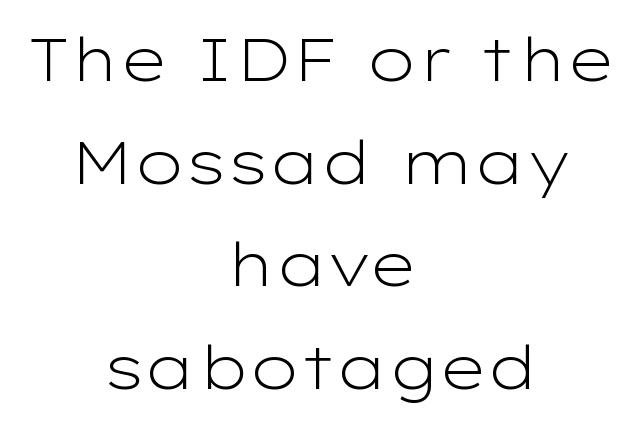
Leftover space on each line is divided equally before and after the words. Lines of text with bare space underneath. Look at the bottom of the vertical strokes: they stop flat, with no serifs. A typesetter would mark this as roman, not italic.
